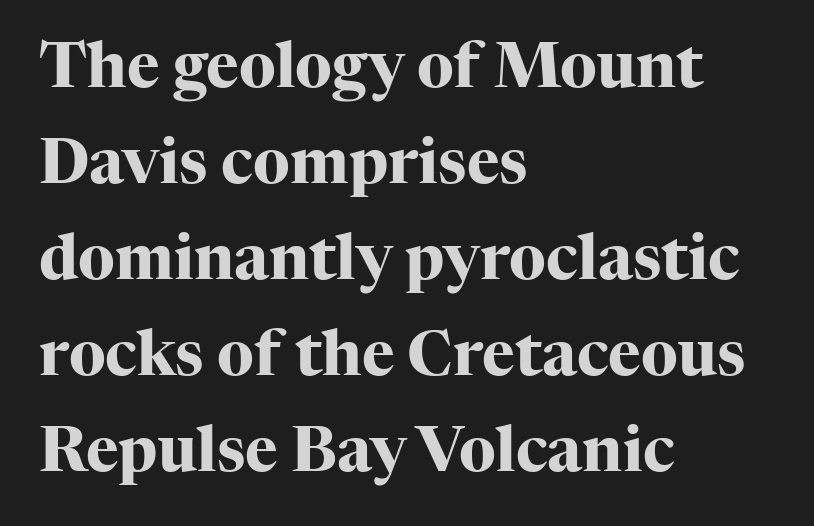
Q: Is the text bold? A: Yes.
Q: Is the text italic (slanted)? A: No, it is upright.
Q: Is the typeface a serif or a sans-serif typeface? A: Serif.
Q: Is the text underlined? A: No.
Q: How is the paragraph aligned? A: Left-aligned.
Q: Is the spacing between letters normal or unusually wide? A: Normal.
Q: Is the spacing between lines tight, normal or loose? A: Normal.
Q: Width (condensed, normal, or wide)? A: Normal.
Q: Stroke contrast? A: High.
Q: x-height? A: Medium.
Q: Monospaced? A: No.
